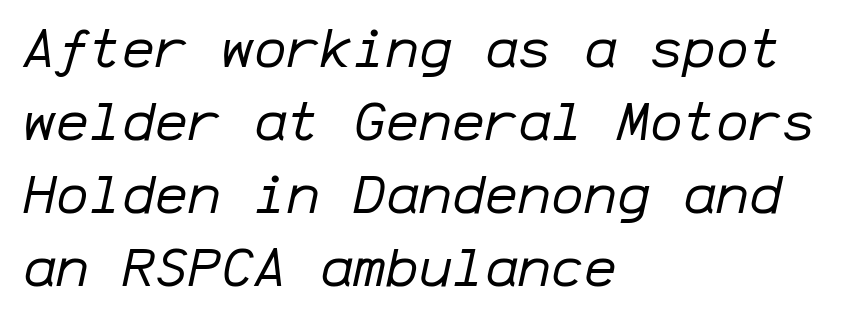
Evenly set lines give the paragraph a standard silhouette. Nobody drew a line under any word here. Think standard paragraph weight, or any step lighter than that. If you drew a line through each stem, it would be angled.
